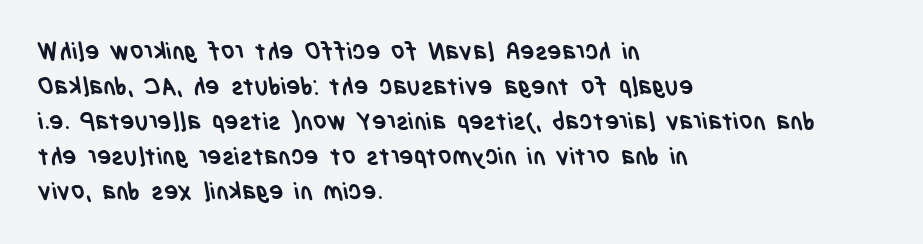
The image shows 24 px bold type; set left-aligned, normal line spacing (1.46x), normal letter spacing, not underlined.
